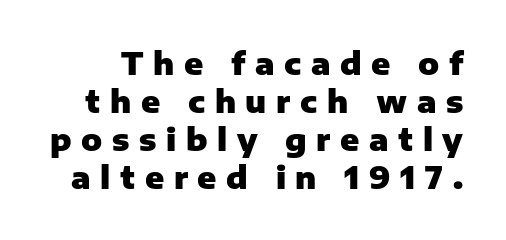
Q: Is the text bold? A: Yes.
Q: Is the text italic (slanted)? A: No, it is upright.
Q: Is the typeface a serif or a sans-serif typeface? A: Sans-serif.
Q: Is the text underlined? A: No.
Q: Is the spacing between letters normal or unusually wide? A: Unusually wide.
Q: Width (condensed, normal, or wide)? A: Normal.
Q: Stroke contrast? A: Low.
Q: x-height? A: Medium.
Q: Monospaced? A: No.
